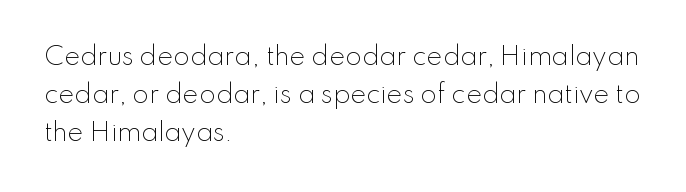
Caption: standard tracking, unaltered. How would I describe the line gaps? Plain and ordinary. Notice how the stems are strictly vertical — no italics here. The typeface has the unassuming heft of standard copy or less. The lines are quadded left.
